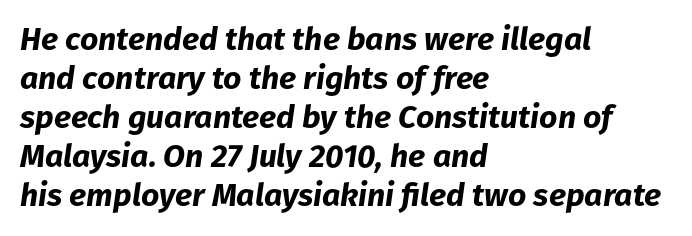
The image shows 32 px bold type, italic (leaning right); set left-aligned, line spacing 1.22x, normal letter spacing, not underlined; low stroke contrast and a medium x-height.
